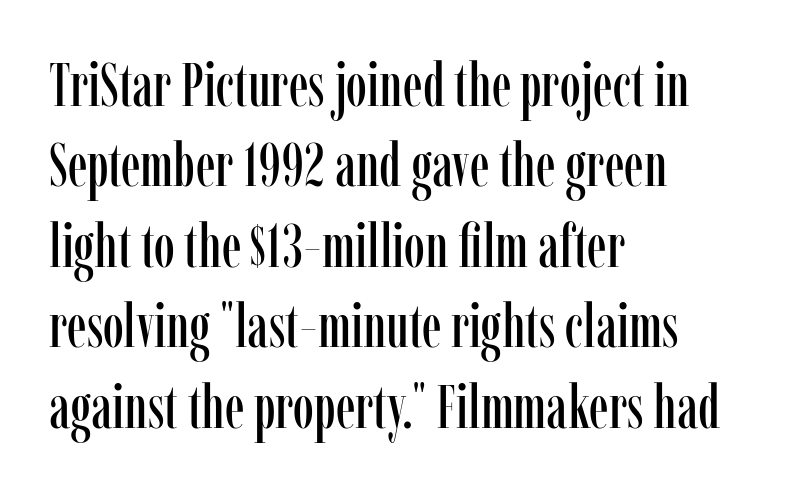
Descender tails drop into unmarked territory. Does extra space separate the letters? No, they use regular spacing. Each line starts at the same left margin while the right side varies. Check where the strokes stop: tiny serifs finish them off.
